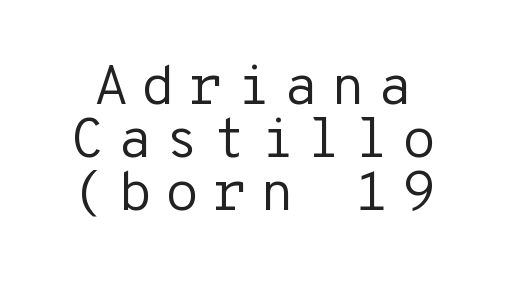
The letters are spread apart with noticeably loose tracking. Unbolded letterforms with no extra heft. You can tell from the bare stems that sans-serif type was used. If you measured baseline to baseline, you'd find a short distance. No word sits above an underline.
